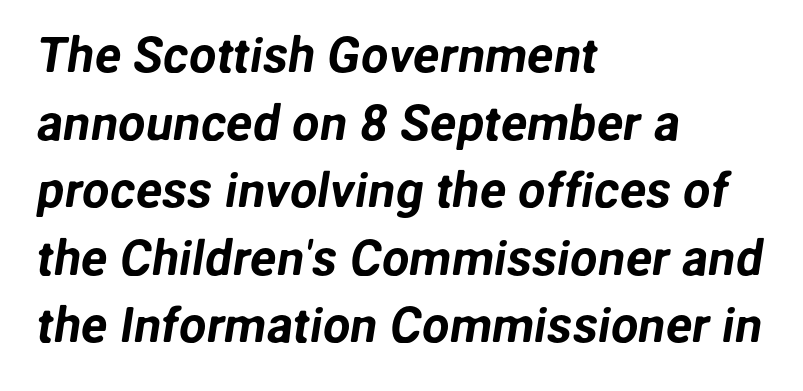
The letters advance in unequal steps, a hallmark of proportional type. Letterform terminals end flat and unadorned throughout the passage. Letters rest on an invisible, unmarked baseline. Is the block centered? No — it sits flush against the left margin.
